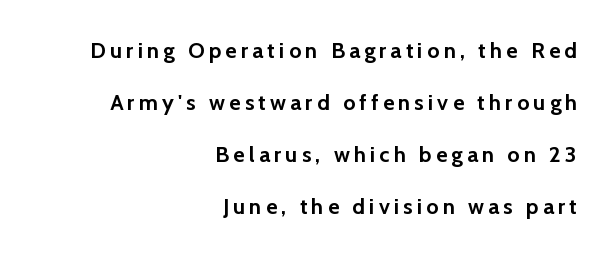
The image shows 22 px bold type, upright; set right-aligned, loose line spacing (2.37x), not underlined.
